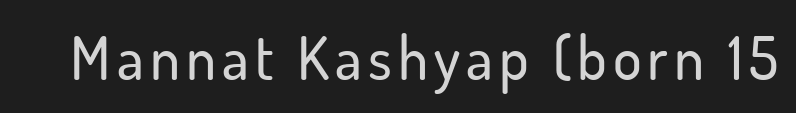
The rendering uses natural spacing where letterforms have individual widths. The letters stand straight up with perfectly vertical stems. The letters carry no serifs — their stems end cleanly without finishing strokes. Has an underline been added? It has not.
